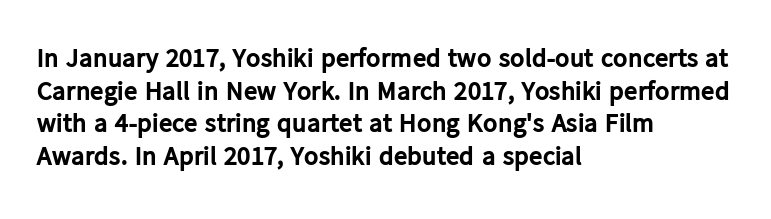
The image shows 27 px bold type, upright; set left-aligned, line spacing 1.21x, normal letter spacing, not underlined.
